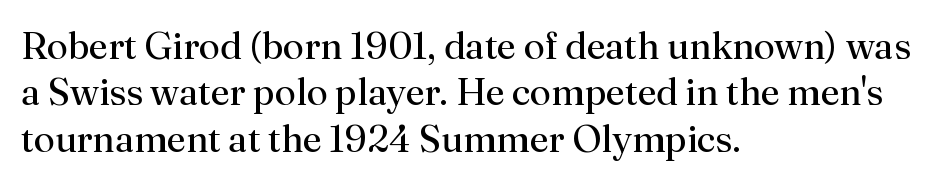
The image shows 38 px regular-weight serif type, upright; set left-aligned, line spacing 1.22x, normal letter spacing, not underlined; medium stroke contrast and a small x-height.
